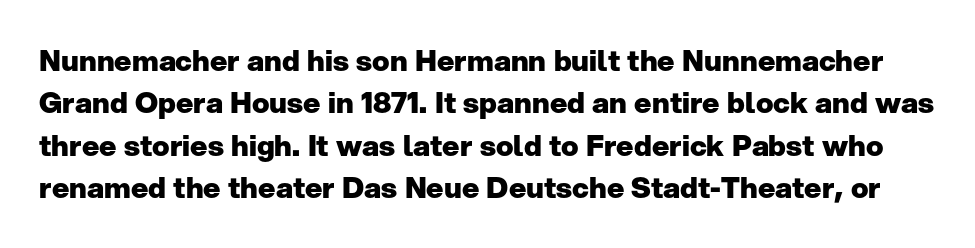
The image shows 29 px heavy sans-serif type, upright; set normal line spacing (1.46x), normal letter spacing, not underlined; low stroke contrast and a medium x-height.
